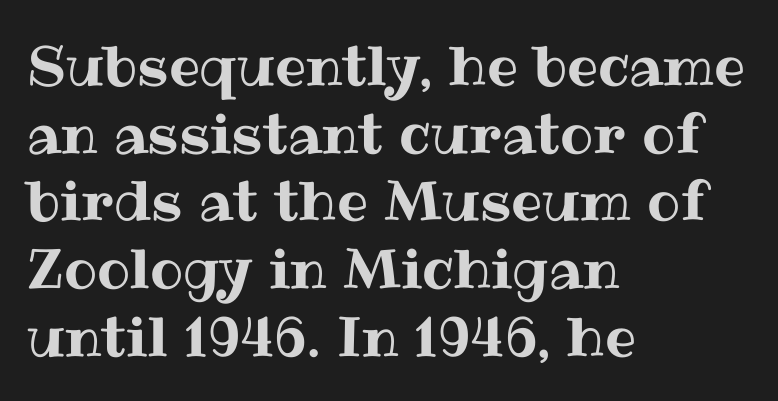
Does extra space separate the letters? No, they use regular spacing. You could not count columns in this text — the font is proportionally spaced. Rule under the text: the space is simply empty. Line starts are locked; line ends wander. Tall strokes in this sample are plumb rather than angled.
